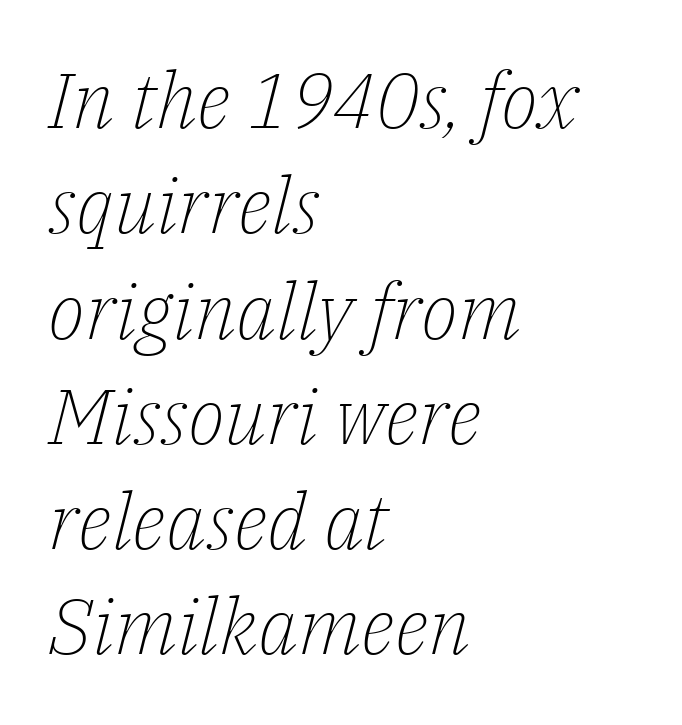
{"serif": "yes", "italic": "yes", "lean": "right", "slant_degrees": 14, "bold": "no", "weight": "light", "width": "normal", "stroke_contrast": "low", "x_height": "medium", "monospaced": "no", "underline": "no", "align": "left", "line_spacing": "normal", "line_spacing_ratio": 1.35, "letter_spacing": "normal", "letter_spacing_em": 0.0, "glyph_px": 78}
